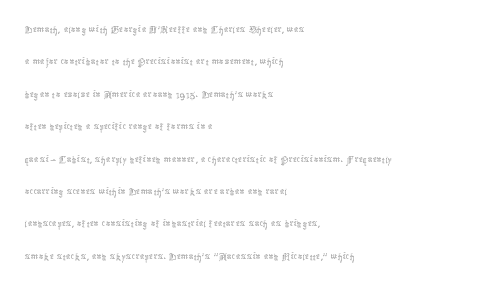
The image shows 24 px text type, upright; set left-aligned, normal line spacing (1.35x), normal letter spacing, not underlined.
